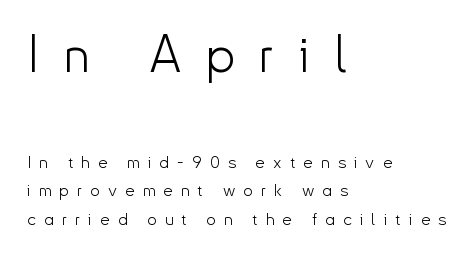
Q: Is the text bold? A: No.
Q: Is the text italic (slanted)? A: No, it is upright.
Q: Is the typeface a serif or a sans-serif typeface? A: Sans-serif.
Q: Is the text underlined? A: No.
Q: How is the paragraph aligned? A: Left-aligned.
Q: Is the spacing between letters normal or unusually wide? A: Unusually wide.
Q: Is the spacing between lines tight, normal or loose? A: Normal.
Q: Which block of text is set in a larger size, the first (top) or the second (bottom)? A: The first (top) one.
Q: Width (condensed, normal, or wide)? A: Normal.
Q: Stroke contrast? A: Low.
Q: x-height? A: Small.
Q: Monospaced? A: No.
